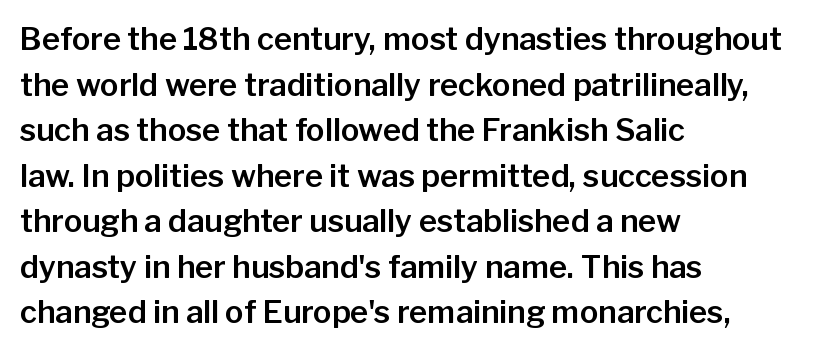
Standard letterfit; no display-style spreading of the glyphs. Looks like regular typesetting: each glyph gets only the width it needs. Bare-footed words on every line. Serifs: no, the terminals of the letterforms are clean. The ragged edge is on the right, which tells us the setting is flush left.
